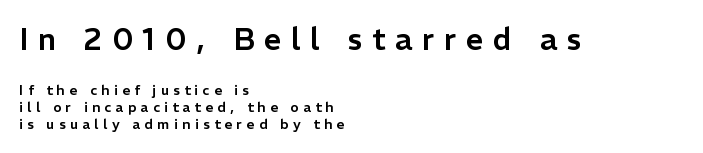
A sans-serif font was chosen for this passage. The letters in the upper block stand taller than those in the block below. The lines in this sample share a left origin and differ only in where they stop. When letters stand straight like this, we call the style roman or upright. A typesetter would call this proportional, since set widths differ per character.
